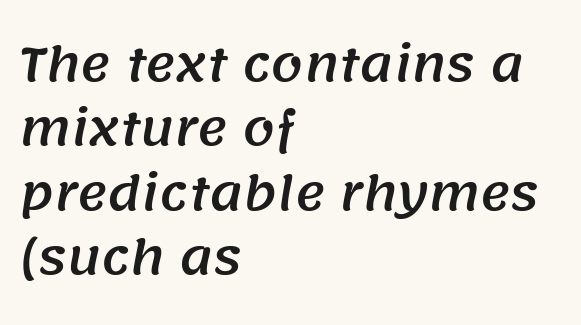
The image shows 46 px sans-serif type; set left-aligned, normal line spacing (1.4x), normal letter spacing, not underlined; medium stroke contrast and a large x-height.
